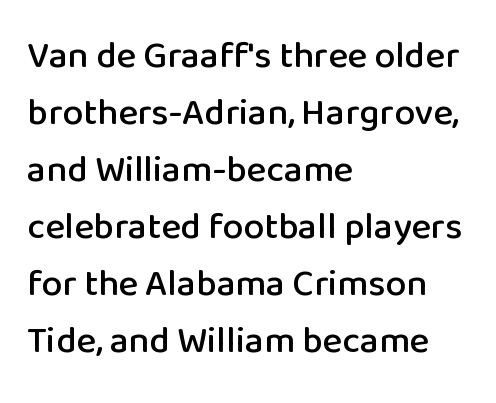
{"serif": "no", "italic": "no", "width": "normal", "stroke_contrast": "low", "x_height": "medium", "monospaced": "no", "underline": "no", "align": "left", "line_spacing": "normal", "line_spacing_ratio": 1.54, "letter_spacing": "normal", "letter_spacing_em": 0.0, "glyph_px": 37}
